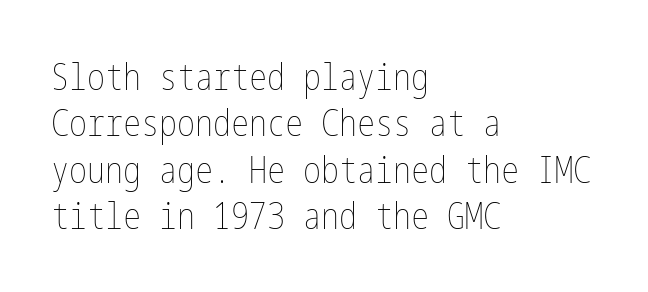
The image shows 36 px thin, condensed type, upright; set left-aligned, normal line spacing (1.29x), normal letter spacing, not underlined; low stroke contrast and a medium x-height.
